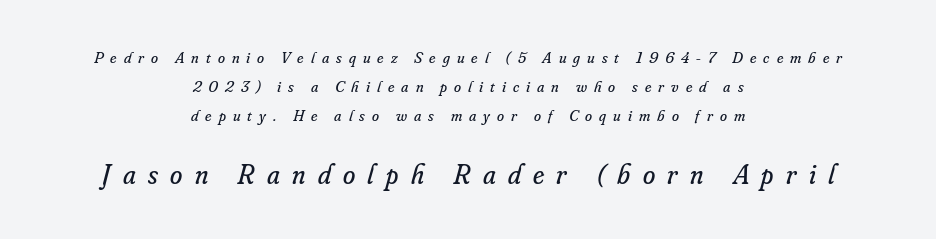
The image shows 28 px regular-weight serif type, italic (leaning right); set centered, line spacing 1.8x, unusually wide letter spacing (+0.44 em), not underlined; the second (bottom) block is 1.75x larger; low stroke contrast and a small x-height.
